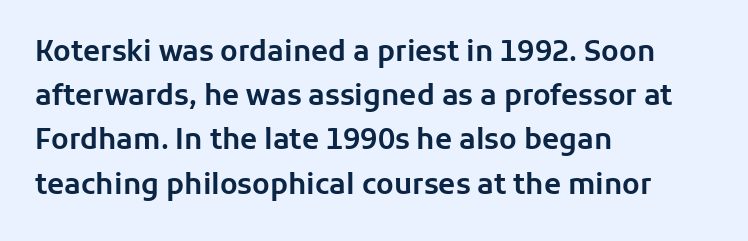
Q: Is the text italic (slanted)? A: No, it is upright.
Q: Is the typeface a serif or a sans-serif typeface? A: Sans-serif.
Q: Is the text underlined? A: No.
Q: How is the paragraph aligned? A: Left-aligned.
Q: Is the spacing between letters normal or unusually wide? A: Normal.
Q: Is the spacing between lines tight, normal or loose? A: Normal.
Q: Width (condensed, normal, or wide)? A: Normal.
Q: Stroke contrast? A: Low.
Q: x-height? A: Medium.
Q: Monospaced? A: No.
